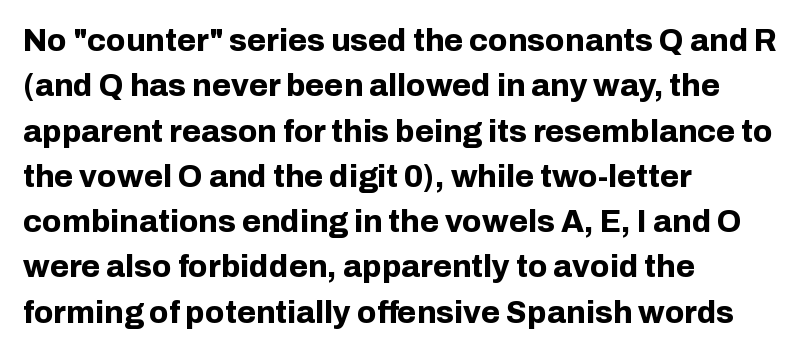
The image shows 31 px bold sans-serif type, upright; set left-aligned, normal line spacing (1.46x), normal letter spacing, not underlined; low stroke contrast and a medium x-height.
